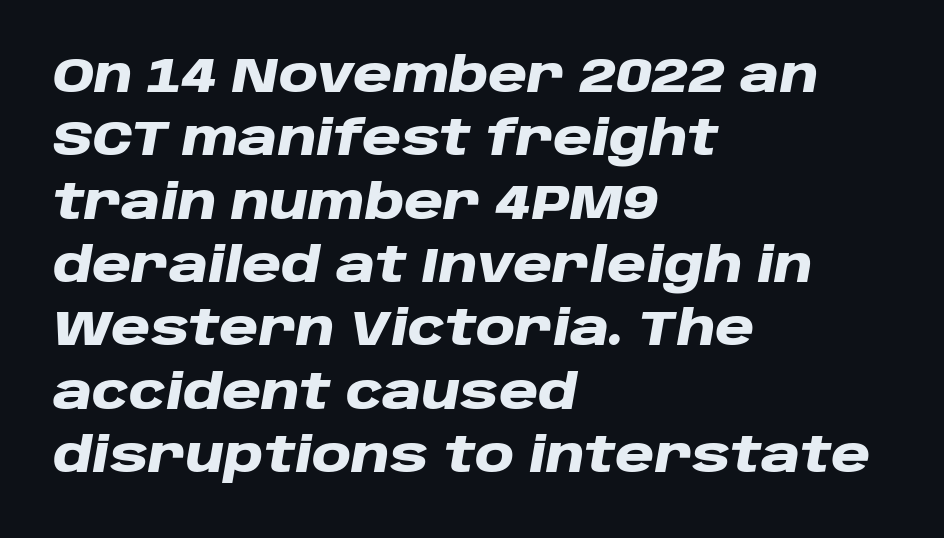
You could not count columns in this text — the font is proportionally spaced. Look at the tracking — it's just the regular setting, nothing added. The rendering uses a moderate line-height, typical for paragraphs. An italicized treatment has been applied to the whole sample. I'd describe the lettering as bold — thick and assertive.
